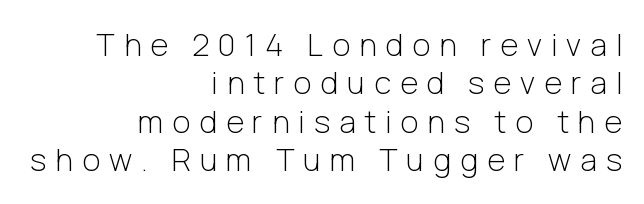
The image shows 31 px light sans-serif type, upright; set right-aligned, line spacing 1.24x, unusually wide letter spacing (+0.29 em), not underlined; low stroke contrast and a medium x-height.
